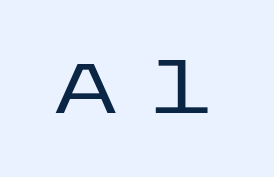
The specimen omits any rule beneath the text block's lines. The gaps between neighbouring characters are conspicuously large. The font family rendered here belongs to the sans-serif group. If you drew a line through each stem, it would be perfectly vertical.
